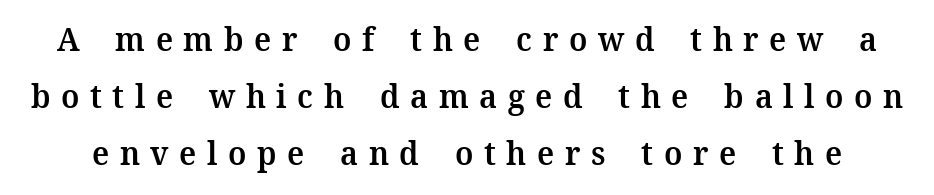
Is the type bold? Partly — it's a semibold, heavier than regular but not fully bold. It's the straight-up-and-down kind of type. The type is letterspaced generously, with wide tracking. Note the varied advance widths — an 'i' is clearly narrower than an 'm'.
